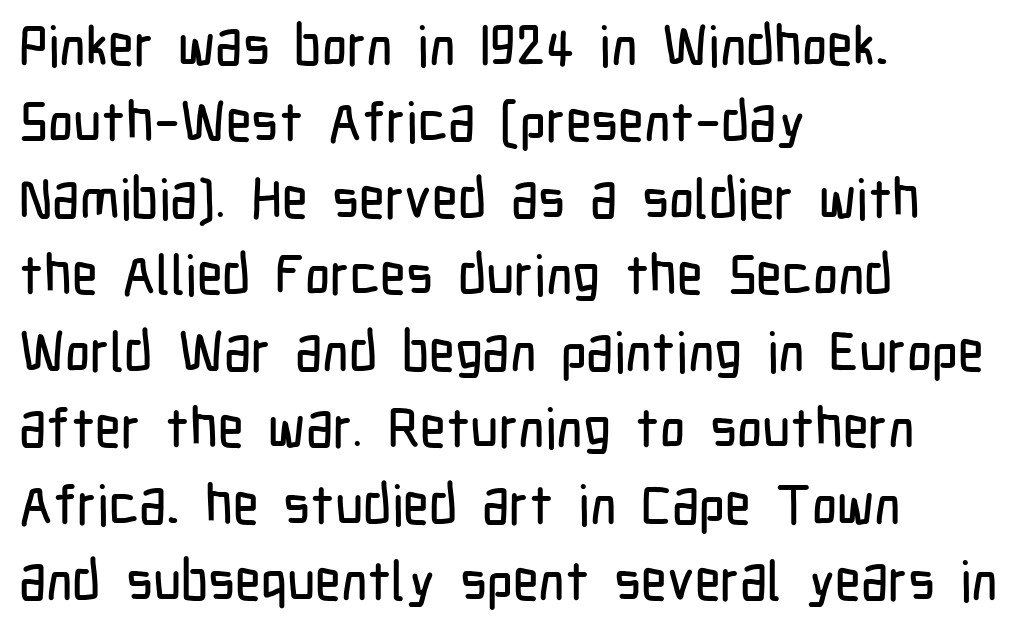
The image shows 55 px condensed sans-serif type, upright; set left-aligned, normal line spacing (1.39x), normal letter spacing, not underlined; low stroke contrast and a medium x-height.
